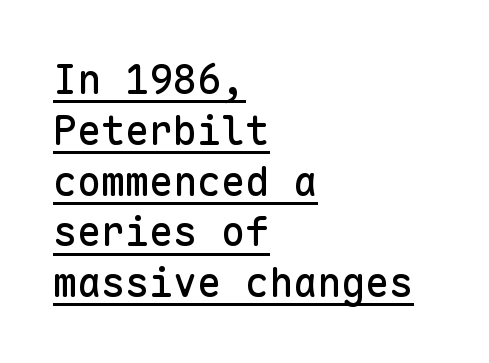
Quick note: not italic, upright. A typesetter would call this zero additional tracking. Looks like someone drew a line under every word here. Font category for this specimen: sans-serif. The designer left line spacing at the default. You could count columns in this text — the font is strictly monospaced.
